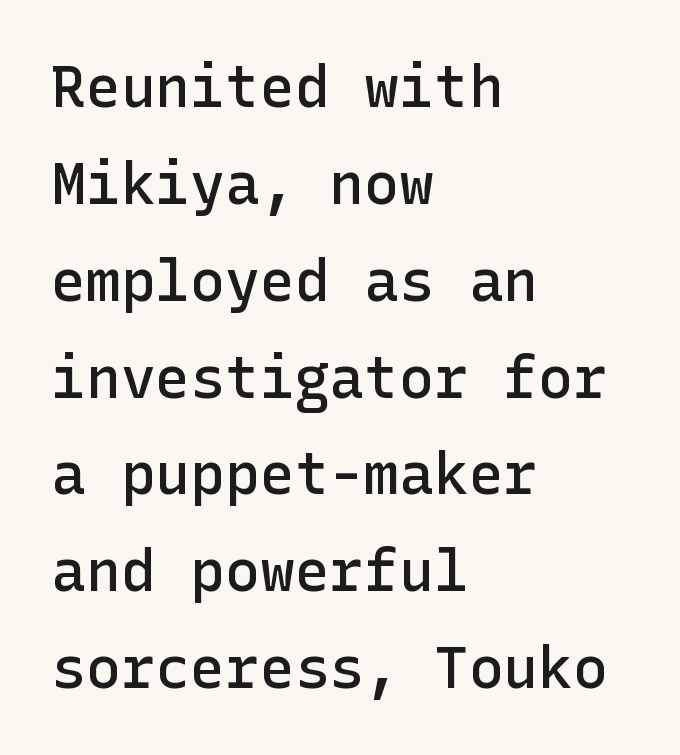
The text block is weighted toward the left margin, trailing off unevenly rightward. The passage shown is semibold, sitting just below true bold. The strip under each line holds only bare page. Examine the stroke ends and you'll find no serifs. The lettering stays uniformly vertical, giving the passage a roman look.
